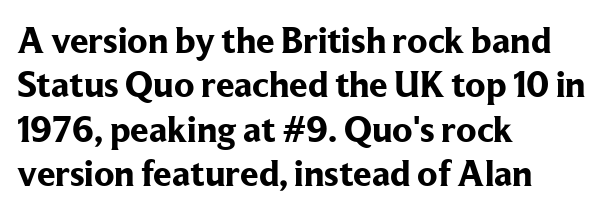
The image shows 37 px bold serif type, upright; set left-aligned, line spacing 1.2x, normal letter spacing, not underlined; low stroke contrast and a medium x-height.
